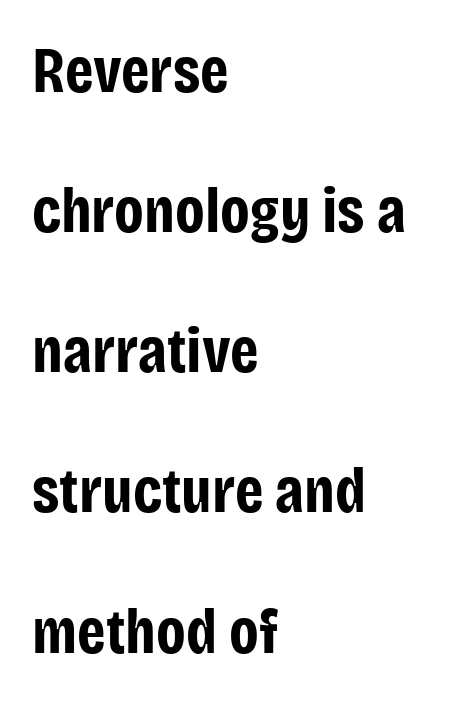
The image shows 64 px bold, condensed sans-serif type, upright; set left-aligned, loose line spacing (2.19x), normal letter spacing, not underlined; low stroke contrast and a large x-height.
